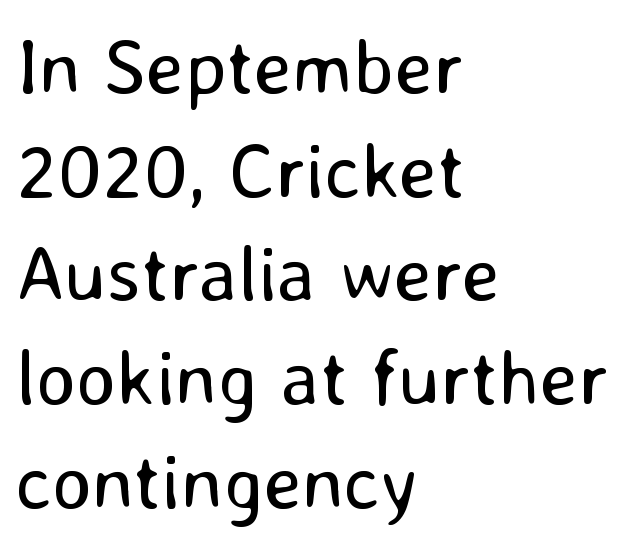
The image shows 78 px regular-weight sans-serif type, upright; set left-aligned, normal line spacing (1.33x), normal letter spacing, not underlined; low stroke contrast and a medium x-height.
